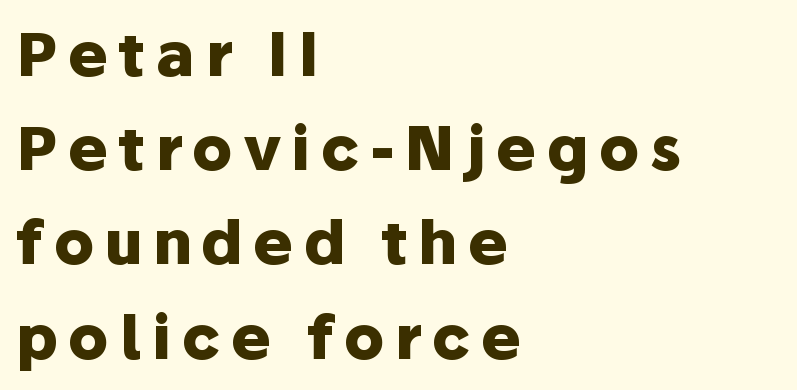
{"serif": "no", "italic": "no", "bold": "yes", "weight": "heavy", "width": "normal", "stroke_contrast": "low", "x_height": "medium", "monospaced": "no", "underline": "no", "align": "left", "line_spacing": "normal", "line_spacing_ratio": 1.57, "glyph_px": 60}
